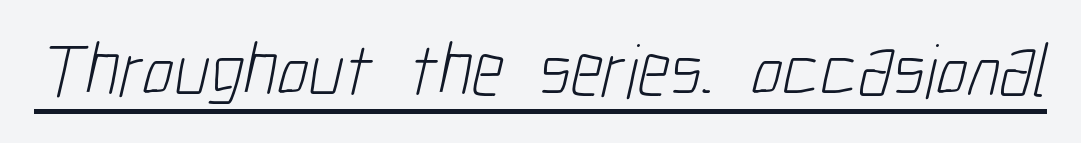
The image shows 76 px light, condensed sans-serif type; set normal letter spacing, underlined; low stroke contrast and a medium x-height.
